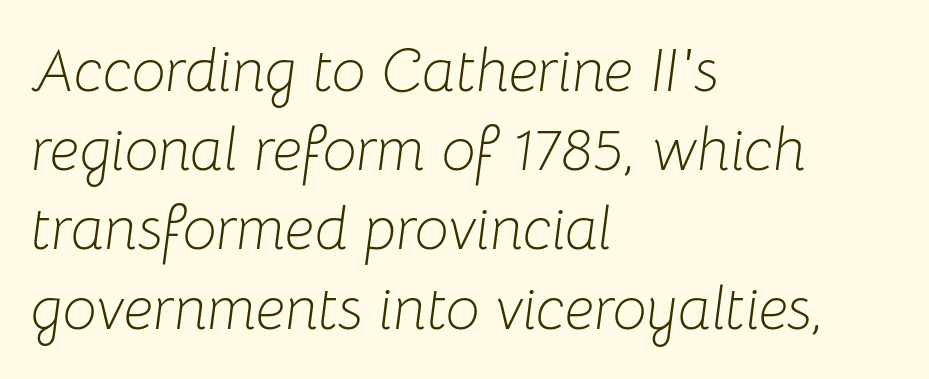
The image shows 60 px light type, italic (leaning right); set left-aligned, normal line spacing (1.32x), normal letter spacing, not underlined; low stroke contrast and a medium x-height.
